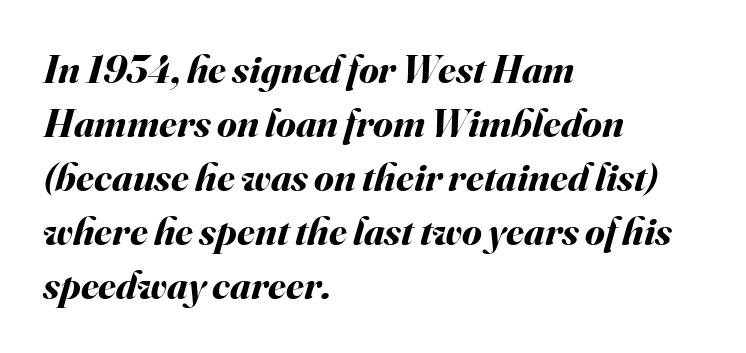
The image shows 40 px bold type, italic (leaning right); set left-aligned, normal line spacing (1.35x), normal letter spacing, not underlined; medium stroke contrast and a small x-height.
